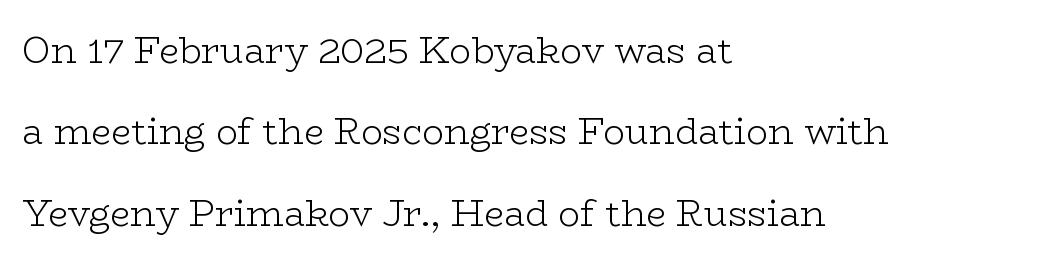
{"serif": "yes", "italic": "no", "bold": "no", "weight": "light", "width": "wide", "stroke_contrast": "low", "x_height": "medium", "monospaced": "no", "underline": "no", "align": "left", "line_spacing": "loose", "line_spacing_ratio": 2.26, "letter_spacing": "normal", "letter_spacing_em": 0.0, "glyph_px": 36}
